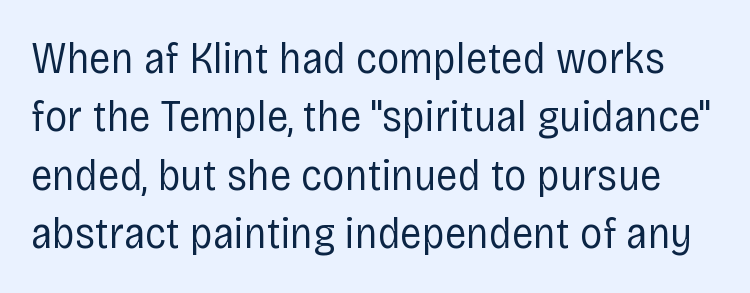
The image shows 45 px regular-weight, condensed sans-serif type, upright; set normal line spacing (1.3x), normal letter spacing, not underlined; low stroke contrast and a large x-height.
